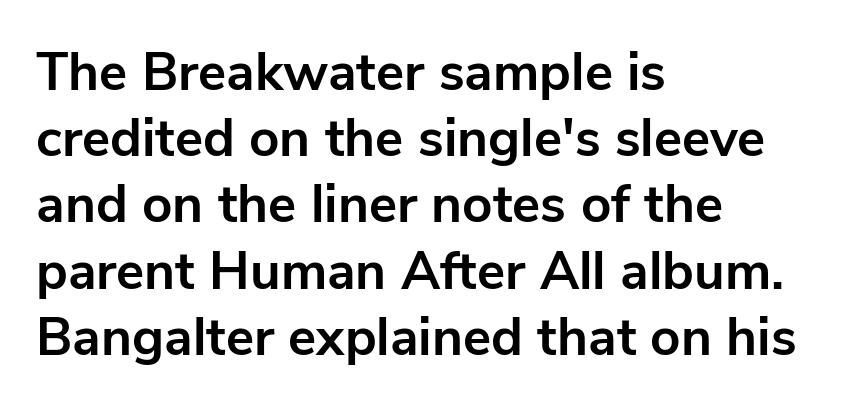
{"serif": "no", "italic": "no", "bold": "yes", "weight": "bold", "width": "normal", "stroke_contrast": "low", "x_height": "medium", "monospaced": "no", "underline": "no", "align": "left", "line_spacing": "normal", "line_spacing_ratio": 1.25, "letter_spacing": "normal", "letter_spacing_em": 0.0, "glyph_px": 53}
